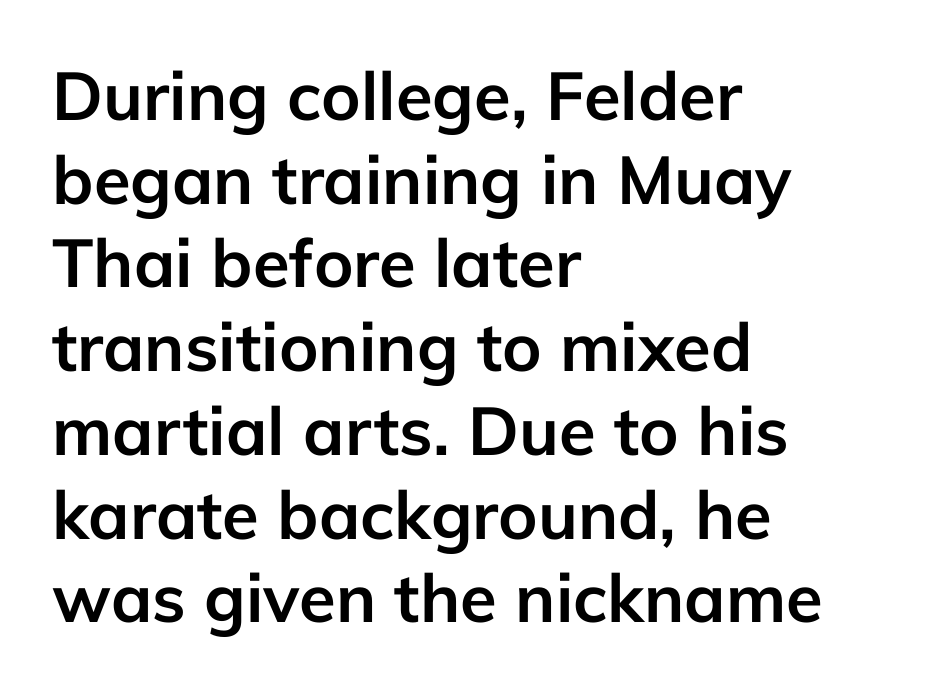
{"serif": "no", "italic": "no", "bold": "yes", "weight": "semibold", "width": "normal", "stroke_contrast": "low", "x_height": "medium", "monospaced": "no", "underline": "no", "align": "left", "line_spacing": "normal", "line_spacing_ratio": 1.25, "letter_spacing": "normal", "letter_spacing_em": 0.0, "glyph_px": 67}
